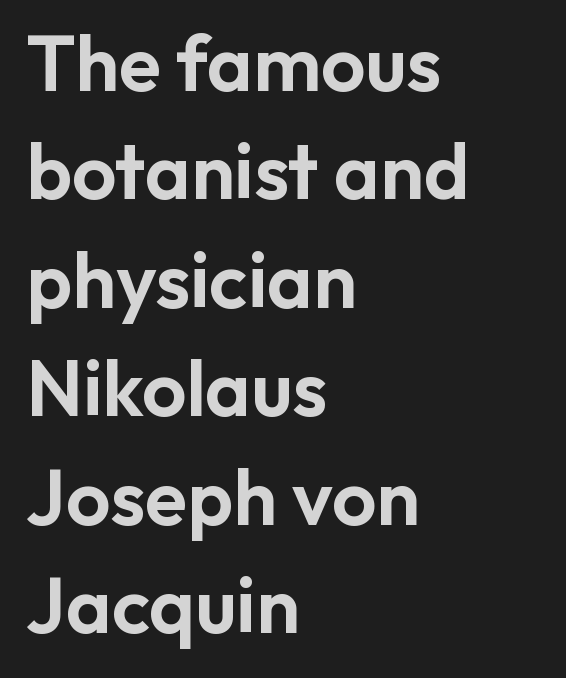
Q: Is the text italic (slanted)? A: No, it is upright.
Q: Is the typeface a serif or a sans-serif typeface? A: Sans-serif.
Q: Is the text underlined? A: No.
Q: How is the paragraph aligned? A: Left-aligned.
Q: Is the spacing between letters normal or unusually wide? A: Normal.
Q: Is the spacing between lines tight, normal or loose? A: Normal.
Q: Width (condensed, normal, or wide)? A: Normal.
Q: Stroke contrast? A: Low.
Q: x-height? A: Medium.
Q: Monospaced? A: No.
